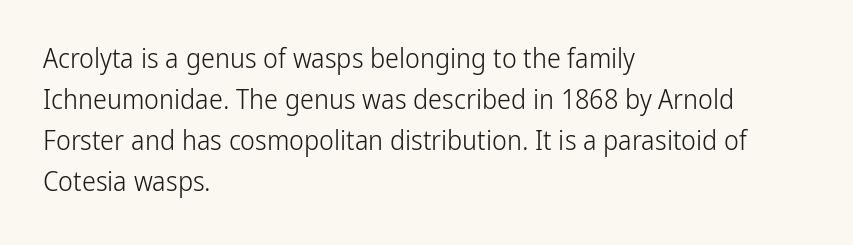
{"serif": "no", "italic": "no", "bold": "no", "weight": "light", "width": "condensed", "stroke_contrast": "low", "x_height": "medium", "monospaced": "no", "underline": "no", "align": "left", "line_spacing": "normal", "line_spacing_ratio": 1.46, "letter_spacing": "normal", "letter_spacing_em": 0.0, "glyph_px": 28}
